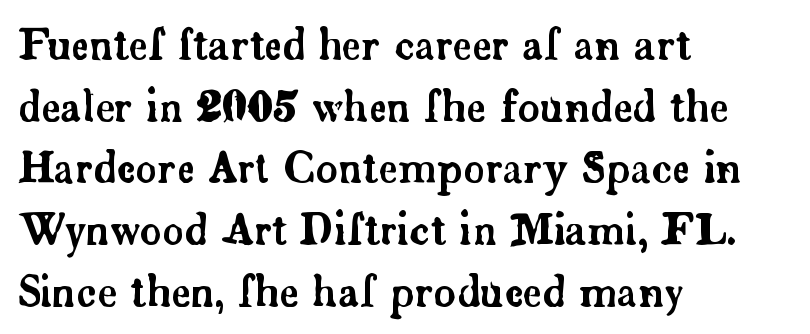
Q: Is the text italic (slanted)? A: No, it is upright.
Q: Is the typeface a serif or a sans-serif typeface? A: Serif.
Q: Is the text underlined? A: No.
Q: How is the paragraph aligned? A: Left-aligned.
Q: Is the spacing between letters normal or unusually wide? A: Normal.
Q: Is the spacing between lines tight, normal or loose? A: Normal.
Q: Width (condensed, normal, or wide)? A: Normal.
Q: Stroke contrast? A: Low.
Q: x-height? A: Small.
Q: Monospaced? A: No.
